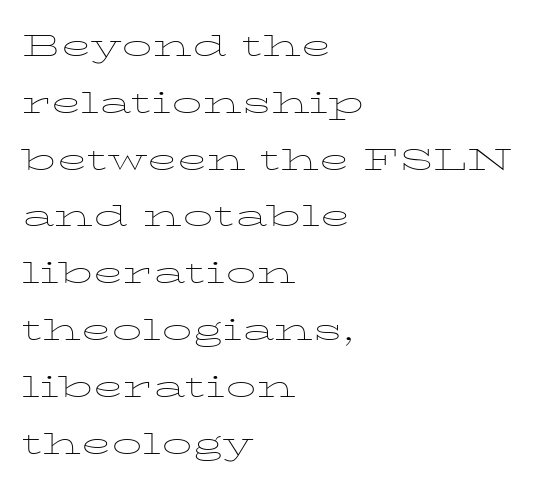
Q: Is the text bold? A: No.
Q: Is the text italic (slanted)? A: No, it is upright.
Q: Is the text underlined? A: No.
Q: How is the paragraph aligned? A: Left-aligned.
Q: Is the spacing between letters normal or unusually wide? A: Normal.
Q: Is the spacing between lines tight, normal or loose? A: Normal.
Q: Width (condensed, normal, or wide)? A: Wide.
Q: Stroke contrast? A: Low.
Q: x-height? A: Medium.
Q: Monospaced? A: No.
